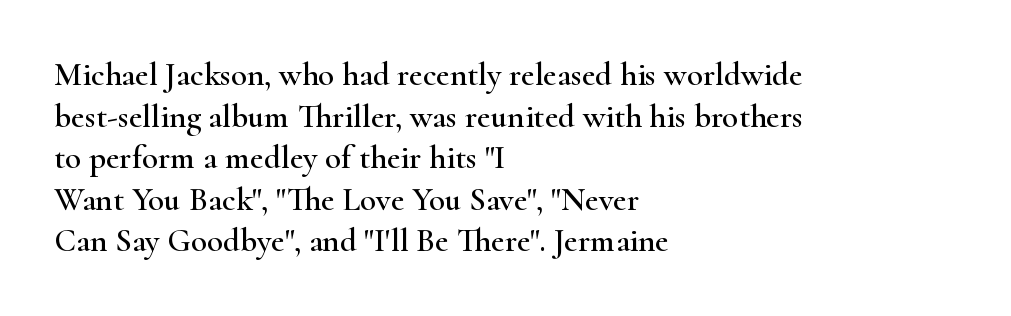
The letters advance in unequal steps, a hallmark of proportional type. The passage is arranged the way most books set body copy — flush left. No word sits above an underline. This is serif lettering, the kind often seen in printed books. The axis of the letterforms is exactly vertical.
